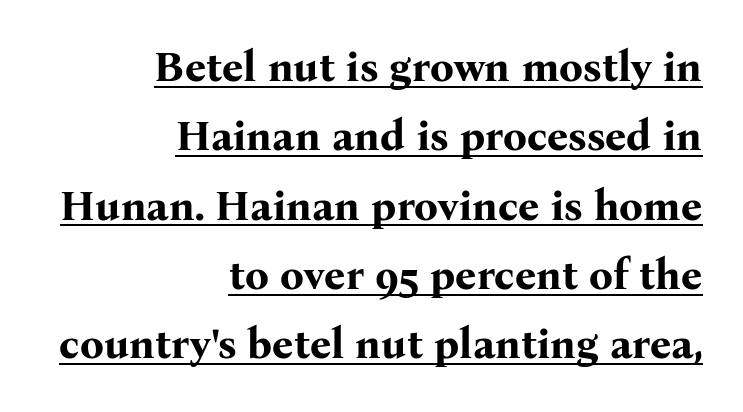
{"serif": "yes", "italic": "no", "bold": "yes", "weight": "bold", "width": "normal", "stroke_contrast": "medium", "x_height": "medium", "monospaced": "no", "underline": "yes", "align": "right", "line_spacing": "normal", "line_spacing_ratio": 1.65, "letter_spacing": "normal", "letter_spacing_em": 0.0, "glyph_px": 42}
